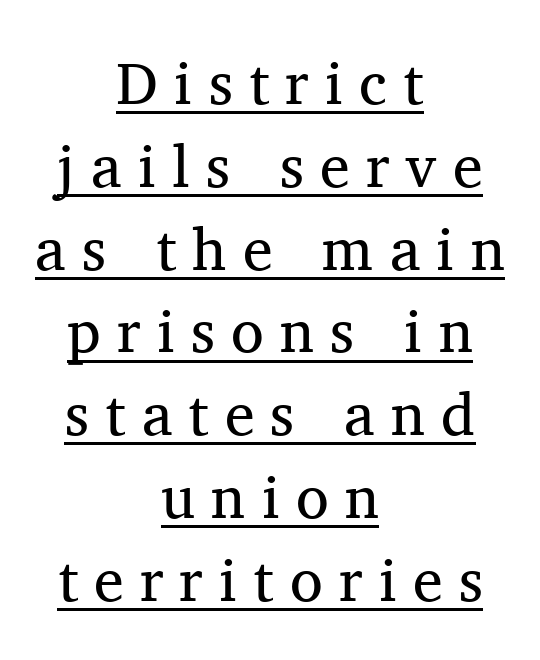
Q: Is the text bold? A: No.
Q: Is the text italic (slanted)? A: No, it is upright.
Q: Is the typeface a serif or a sans-serif typeface? A: Serif.
Q: Is the text underlined? A: Yes.
Q: How is the paragraph aligned? A: Centered.
Q: Is the spacing between letters normal or unusually wide? A: Unusually wide.
Q: Is the spacing between lines tight, normal or loose? A: Normal.
Q: Width (condensed, normal, or wide)? A: Normal.
Q: Stroke contrast? A: Medium.
Q: x-height? A: Medium.
Q: Monospaced? A: No.
